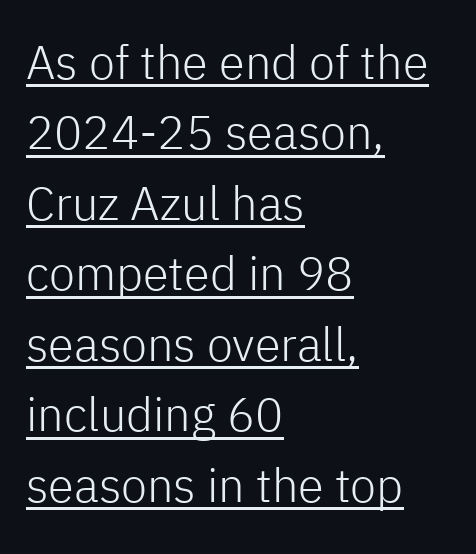
Q: Is the text bold? A: No.
Q: Is the text italic (slanted)? A: No, it is upright.
Q: Is the typeface a serif or a sans-serif typeface? A: Sans-serif.
Q: Is the text underlined? A: Yes.
Q: How is the paragraph aligned? A: Left-aligned.
Q: Is the spacing between letters normal or unusually wide? A: Normal.
Q: Is the spacing between lines tight, normal or loose? A: Normal.
Q: Width (condensed, normal, or wide)? A: Normal.
Q: Stroke contrast? A: Low.
Q: x-height? A: Medium.
Q: Monospaced? A: No.
